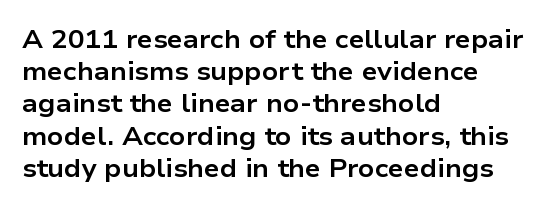
{"italic": "no", "bold": "yes", "underline": "no", "align": "left", "line_spacing": "normal", "line_spacing_ratio": 1.29, "letter_spacing": "normal", "letter_spacing_em": 0.0, "glyph_px": 25}
